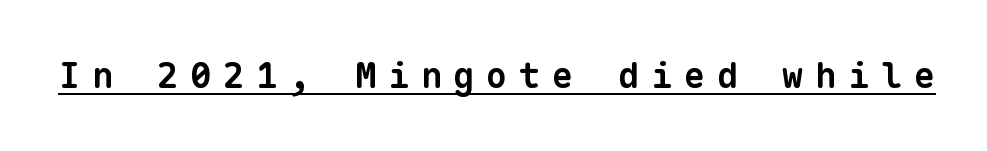
The image shows 35 px bold sans-serif type, monospaced; set unusually wide letter spacing (+0.34 em), underlined; low stroke contrast and a medium x-height.
